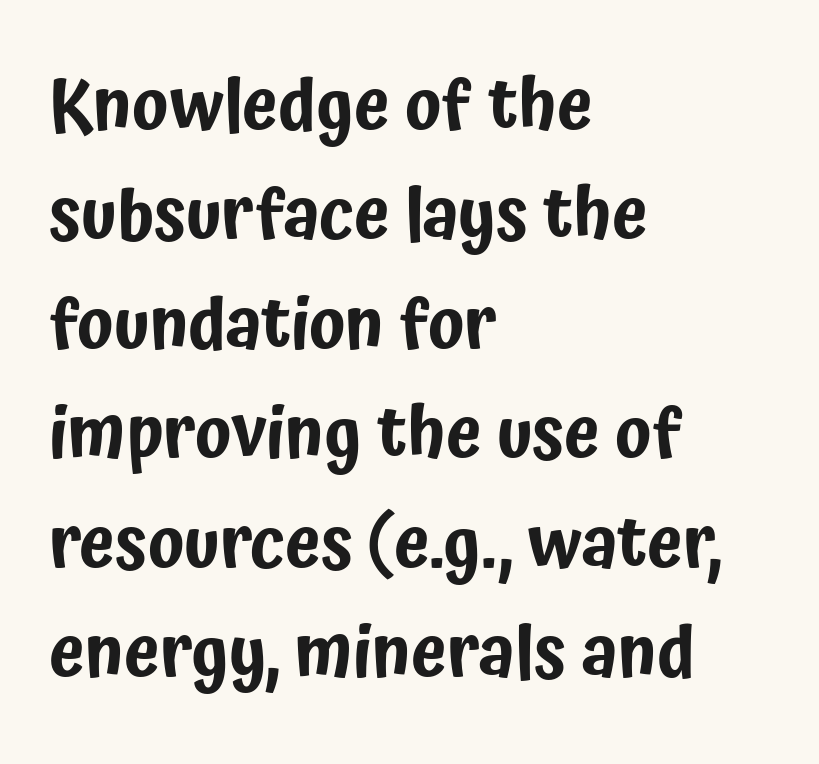
Q: Is the text italic (slanted)? A: No, it is upright.
Q: Is the typeface a serif or a sans-serif typeface? A: Sans-serif.
Q: Is the text underlined? A: No.
Q: How is the paragraph aligned? A: Left-aligned.
Q: Is the spacing between letters normal or unusually wide? A: Normal.
Q: Is the spacing between lines tight, normal or loose? A: Normal.
Q: Width (condensed, normal, or wide)? A: Condensed.
Q: Stroke contrast? A: Low.
Q: x-height? A: Medium.
Q: Monospaced? A: No.
